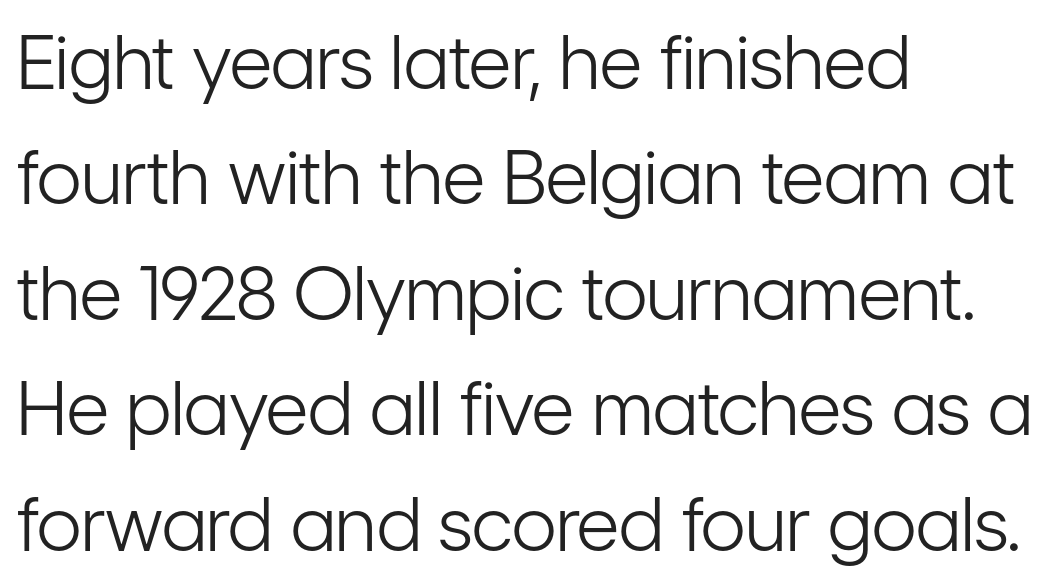
Q: Is the text bold? A: No.
Q: Is the text italic (slanted)? A: No, it is upright.
Q: Is the typeface a serif or a sans-serif typeface? A: Sans-serif.
Q: Is the text underlined? A: No.
Q: How is the paragraph aligned? A: Left-aligned.
Q: Is the spacing between letters normal or unusually wide? A: Normal.
Q: Is the spacing between lines tight, normal or loose? A: Normal.
Q: Width (condensed, normal, or wide)? A: Condensed.
Q: Stroke contrast? A: Low.
Q: x-height? A: Medium.
Q: Monospaced? A: No.
